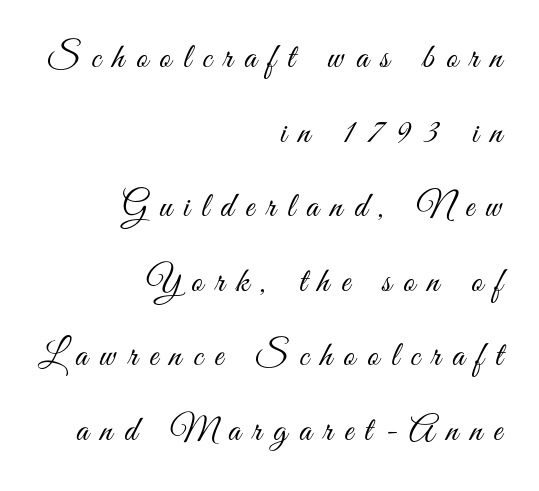
{"serif": "no", "bold": "no", "weight": "light", "width": "condensed", "stroke_contrast": "medium", "x_height": "small", "monospaced": "no", "underline": "no", "align": "right", "line_spacing": "loose", "line_spacing_ratio": 2.13, "letter_spacing": "wide", "letter_spacing_em": 0.34, "glyph_px": 35}
